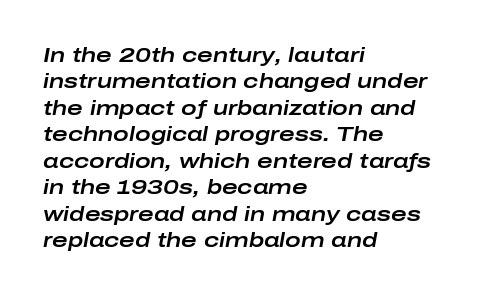
The image shows 21 px text type, italic (leaning right); set left-aligned, normal line spacing (1.26x), normal letter spacing, not underlined.
